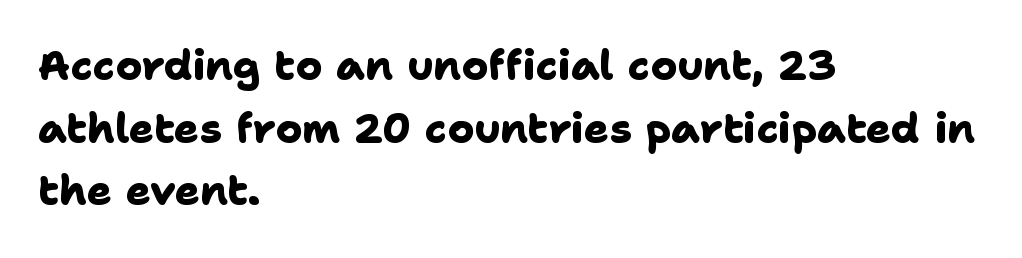
{"serif": "no", "bold": "yes", "weight": "heavy", "width": "normal", "stroke_contrast": "low", "x_height": "medium", "monospaced": "no", "underline": "no", "align": "left", "line_spacing": "normal", "line_spacing_ratio": 1.53, "letter_spacing": "normal", "letter_spacing_em": 0.0, "glyph_px": 41}
